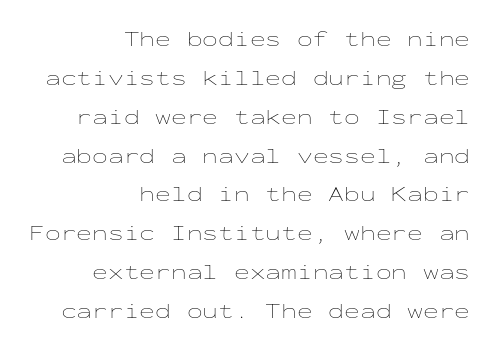
The font is comparable to plain body text, perhaps lighter. This rendering uses right alignment, leaving the left contour irregular. This rendering leaves character spacing at its baseline value. Honestly, there is no underline to notice here at all.
